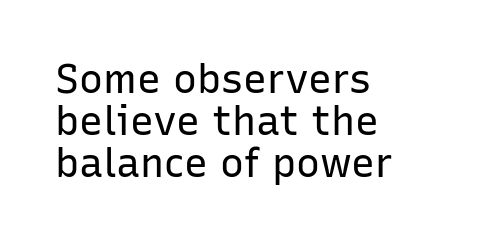
In CSS terms this would be text-align: left. The letters advance in unequal steps, a hallmark of proportional type. The text was rendered using a sans face with plain stroke endings. Spacing between characters is what you'd get straight out of the box. The zone under the glyphs is completely vacant. Weight: regular or lighter.
